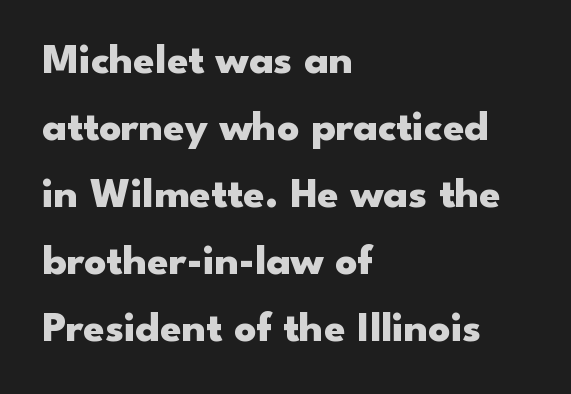
{"serif": "no", "italic": "no", "bold": "yes", "weight": "heavy", "width": "wide", "stroke_contrast": "low", "x_height": "small", "monospaced": "no", "underline": "no", "align": "left", "line_spacing": "normal", "line_spacing_ratio": 1.56, "letter_spacing": "normal", "letter_spacing_em": 0.0, "glyph_px": 43}
